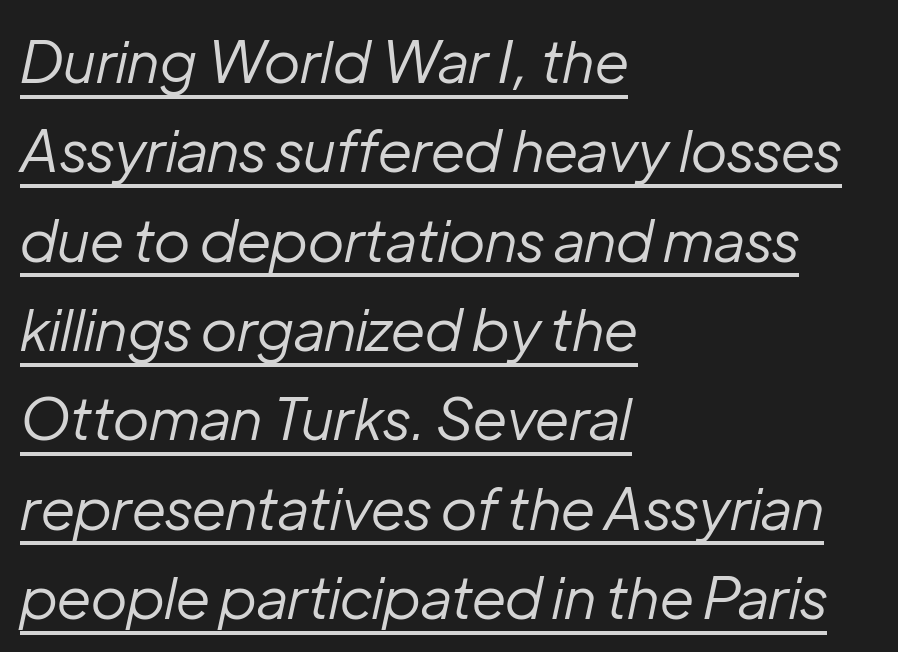
The image shows 58 px regular-weight type, italic (leaning right); set left-aligned, normal line spacing (1.54x), normal letter spacing, underlined; low stroke contrast and a medium x-height.
